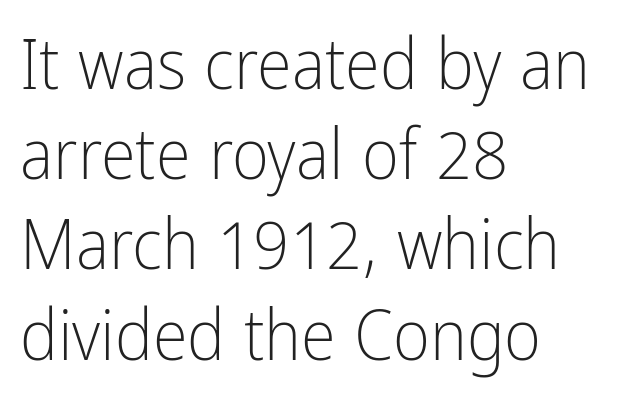
The image shows 71 px light, condensed sans-serif type, upright; set left-aligned, normal line spacing (1.27x), normal letter spacing, not underlined; low stroke contrast and a medium x-height.
